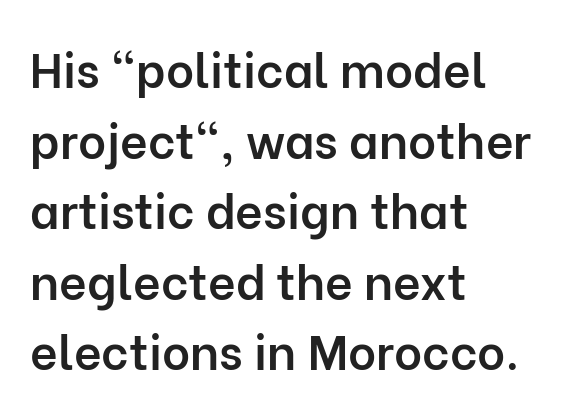
Q: Is the text bold? A: Semi-bold.
Q: Is the text italic (slanted)? A: No, it is upright.
Q: Is the typeface a serif or a sans-serif typeface? A: Sans-serif.
Q: Is the text underlined? A: No.
Q: How is the paragraph aligned? A: Left-aligned.
Q: Is the spacing between letters normal or unusually wide? A: Normal.
Q: Is the spacing between lines tight, normal or loose? A: Normal.
Q: Width (condensed, normal, or wide)? A: Normal.
Q: Stroke contrast? A: Low.
Q: x-height? A: Medium.
Q: Monospaced? A: No.
